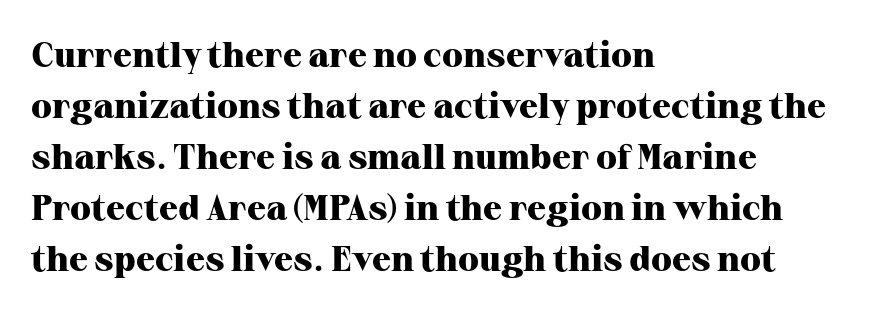
The image shows 35 px heavy serif type, upright; set left-aligned, normal line spacing (1.46x), normal letter spacing, not underlined; high stroke contrast and a medium x-height.
